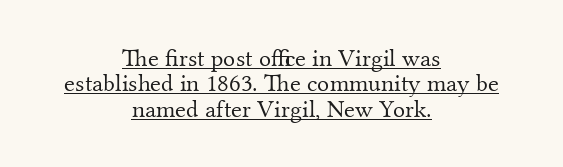
Notice how the stems are strictly vertical — no italics here. This sample is center-justified, so both line endings float freely. Whoever set this chose condensed vertical rhythm over breathing room. Between one letter and the next there's only the usual sliver of space. Glance below the letters and you will spot a drawn line.
